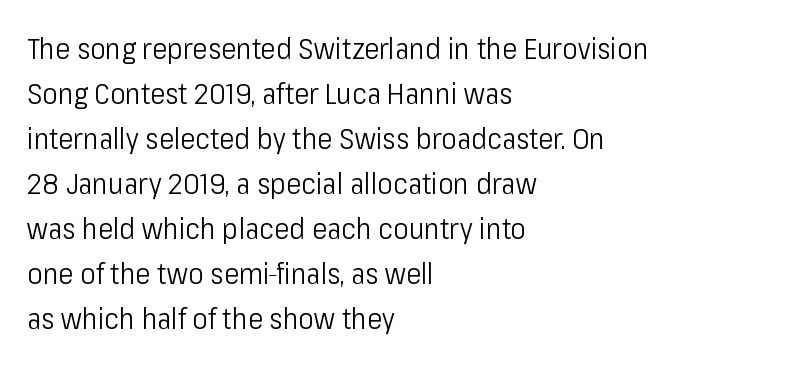
{"serif": "no", "italic": "no", "bold": "no", "weight": "light", "width": "condensed", "stroke_contrast": "low", "x_height": "medium", "monospaced": "no", "underline": "no", "align": "left", "line_spacing": "normal", "line_spacing_ratio": 1.55, "letter_spacing": "normal", "letter_spacing_em": 0.0, "glyph_px": 29}
